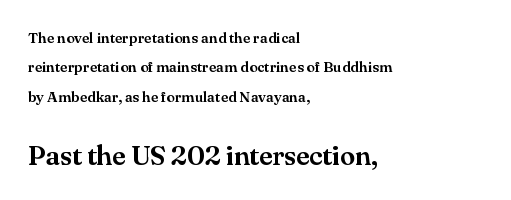
The image shows 27 px text type, upright; set left-aligned, loose line spacing (1.96x), normal letter spacing, not underlined; the second (bottom) block is 1.8x larger.
